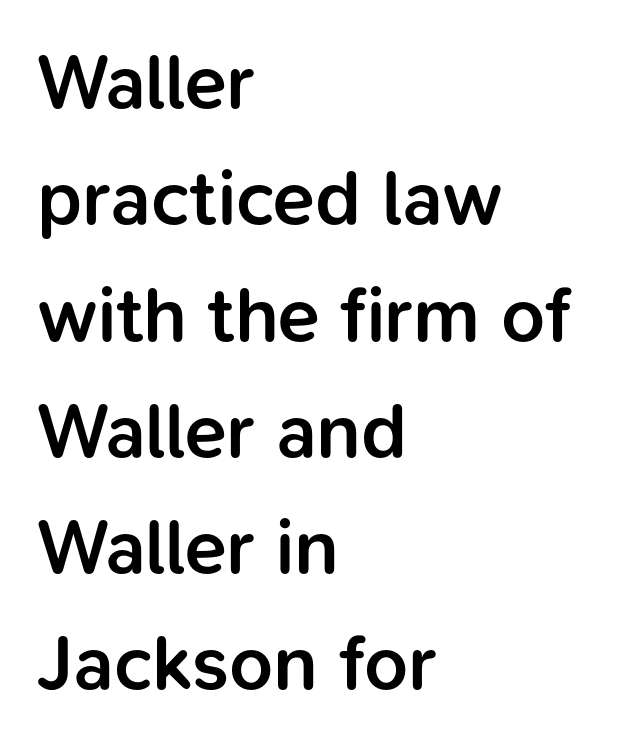
The designer went with a sans here, leaving each stem footless. Proportional: the letters do not fall into vertical columns. Every letter is mildly thick-stroked: semibold rather than bold. This sample is left-justified, so line endings fall wherever the words run out.
